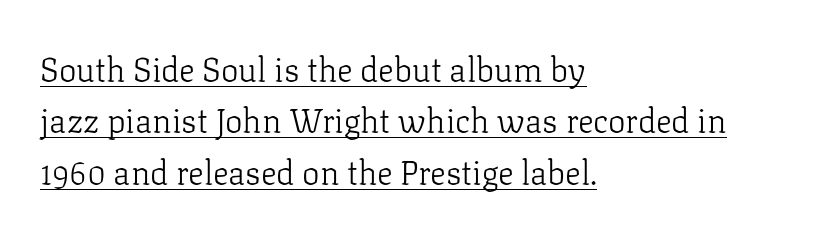
The image shows 33 px light serif type, upright; set left-aligned, normal line spacing (1.56x), normal letter spacing, underlined; low stroke contrast and a medium x-height.
